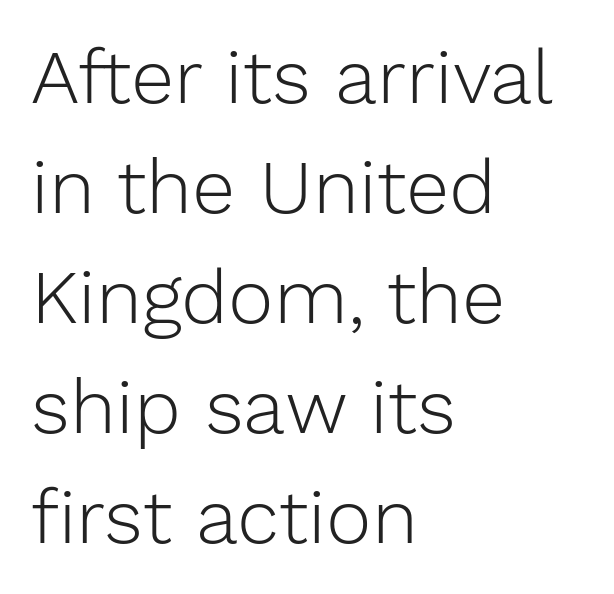
In terms of letterform style, serifs are entirely absent. The leading is moderate, giving the passage an even texture. Is the block centered? No — it sits flush against the left margin. Posture: upright roman. The baseline area is clear.
